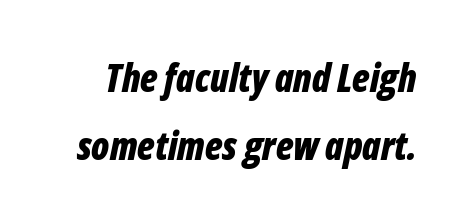
Q: Is the text bold? A: Yes.
Q: Is the text italic (slanted)? A: Yes, it leans right by about 12 degrees.
Q: Is the text underlined? A: No.
Q: Is the spacing between letters normal or unusually wide? A: Normal.
Q: Width (condensed, normal, or wide)? A: Condensed.
Q: Stroke contrast? A: Low.
Q: x-height? A: Medium.
Q: Monospaced? A: No.
